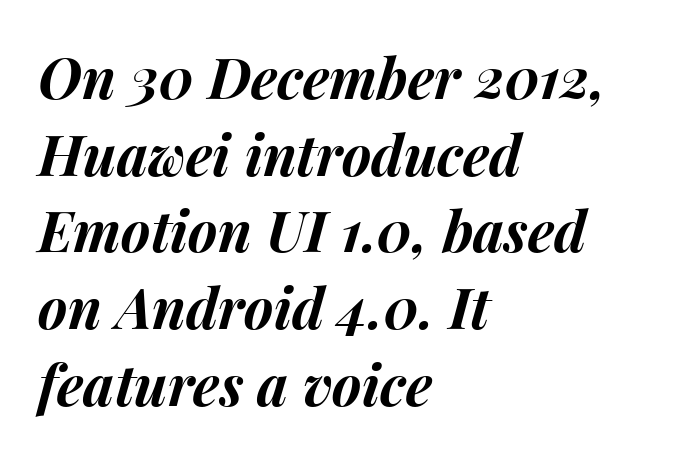
{"italic": "yes", "lean": "right", "slant_degrees": 15, "bold": "yes", "weight": "bold", "width": "normal", "stroke_contrast": "medium", "x_height": "medium", "monospaced": "no", "underline": "no", "align": "left", "line_spacing": "normal", "line_spacing_ratio": 1.37, "letter_spacing": "normal", "letter_spacing_em": 0.0, "glyph_px": 56}
